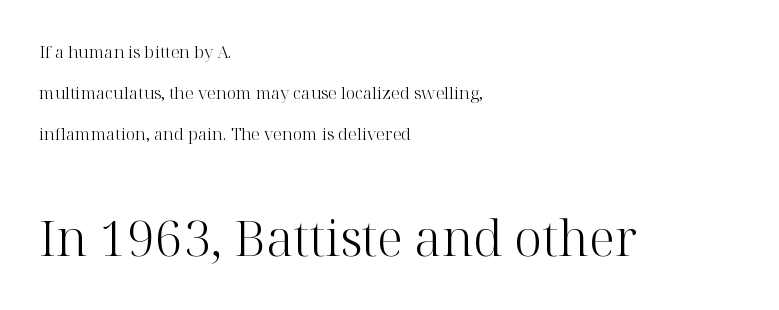
{"serif": "yes", "italic": "no", "bold": "no", "weight": "light", "width": "normal", "stroke_contrast": "high", "x_height": "medium", "monospaced": "no", "underline": "no", "align": "left", "line_spacing": "loose", "line_spacing_ratio": 2.41, "letter_spacing": "normal", "letter_spacing_em": 0.0, "larger_block": "second", "size_ratio": 2.94, "glyph_px": 50}
